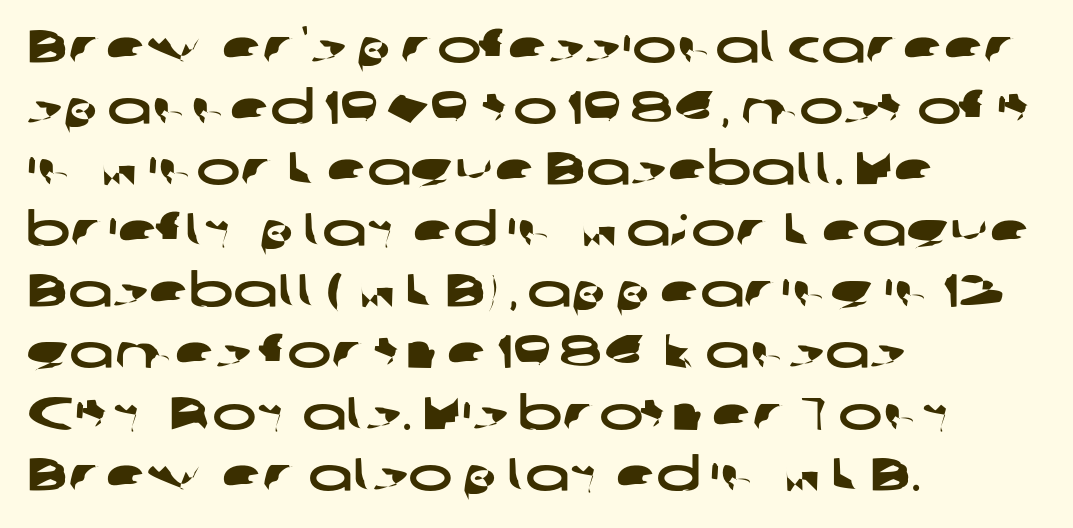
{"serif": "no", "width": "wide", "stroke_contrast": "low", "x_height": "medium", "monospaced": "no", "underline": "no", "align": "left", "line_spacing": "normal", "line_spacing_ratio": 1.3, "letter_spacing": "normal", "letter_spacing_em": 0.0, "glyph_px": 47}
